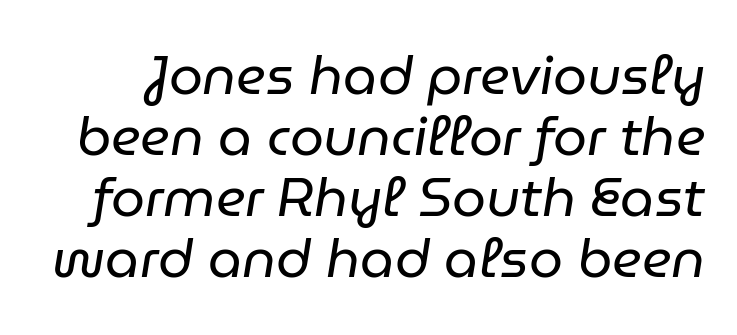
Q: Is the text bold? A: No.
Q: Is the text italic (slanted)? A: Yes, it leans right by about 9 degrees.
Q: Is the text underlined? A: No.
Q: Is the spacing between letters normal or unusually wide? A: Normal.
Q: Is the spacing between lines tight, normal or loose? A: Tight.
Q: Width (condensed, normal, or wide)? A: Normal.
Q: Stroke contrast? A: Low.
Q: x-height? A: Medium.
Q: Monospaced? A: No.
